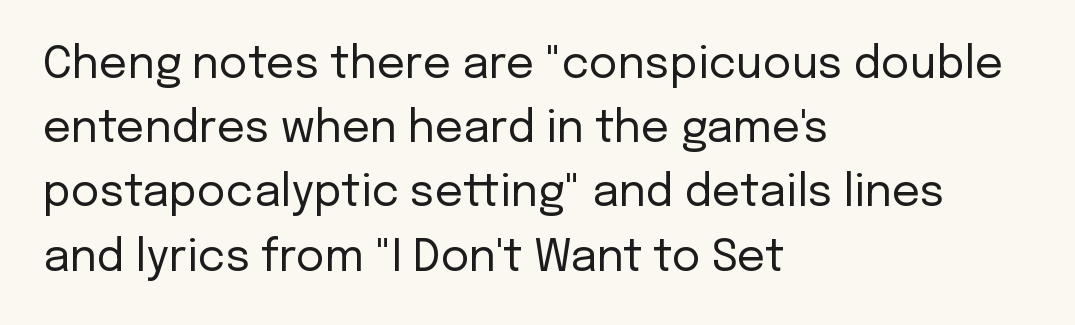
The image shows 44 px regular-weight sans-serif type, upright; set left-aligned, normal line spacing (1.46x), normal letter spacing, not underlined; low stroke contrast and a medium x-height.
